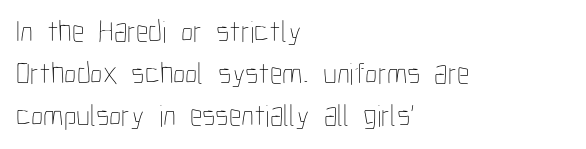
{"italic": "no", "bold": "no", "weight": "thin", "width": "condensed", "stroke_contrast": "low", "x_height": "medium", "monospaced": "no", "underline": "no", "align": "left", "line_spacing": "normal", "line_spacing_ratio": 1.36, "letter_spacing": "normal", "letter_spacing_em": 0.0, "glyph_px": 31}
